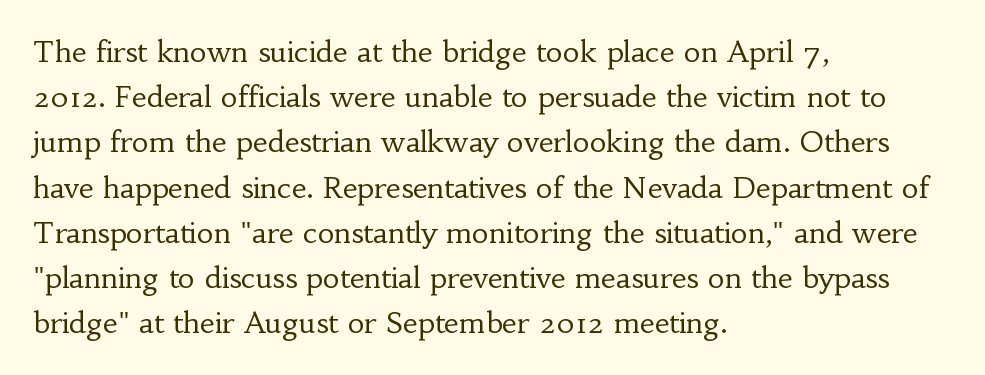
The image shows 29 px regular-weight serif type, upright; set left-aligned, normal line spacing (1.56x), normal letter spacing, not underlined; low stroke contrast and a small x-height.
